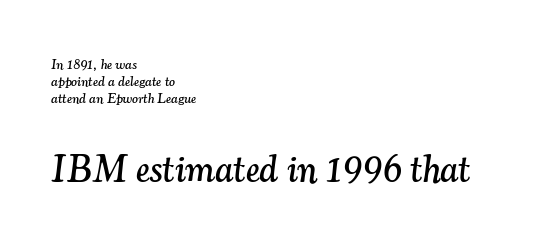
This rendering uses left alignment, leaving the right contour irregular. Looking at the ascenders, they clearly lean. The passage shown is typed in a proportional face where columns would drift. The letterforms sit shoulder to shoulder at normal distance. Type size steps up from the first block to the second. Check the space under the baseline: it is left empty.
